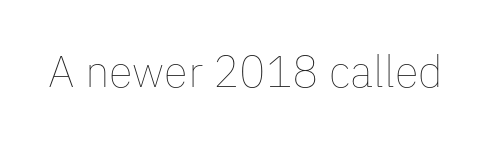
Tracking value appears to be zero — textbook default spacing. This sample has the flowing, uneven cadence of proportional lettering. The font's upright variant was chosen for this text. The area under the type is left untouched.
